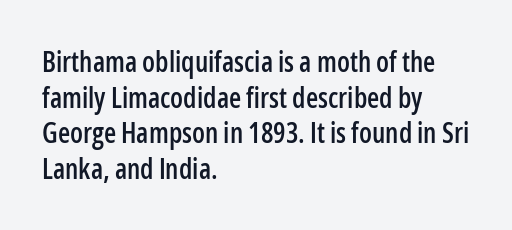
{"serif": "no", "italic": "no", "width": "condensed", "stroke_contrast": "low", "x_height": "medium", "monospaced": "no", "underline": "no", "align": "left", "line_spacing": "normal", "line_spacing_ratio": 1.27, "letter_spacing": "normal", "letter_spacing_em": 0.0, "glyph_px": 28}
